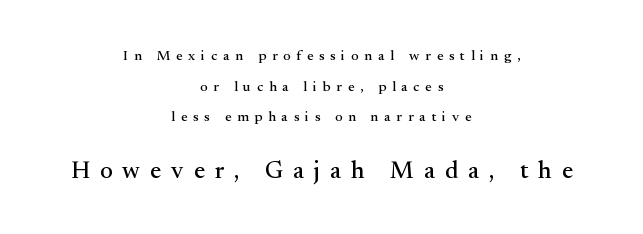
Q: Is the text italic (slanted)? A: No, it is upright.
Q: Is the text underlined? A: No.
Q: How is the paragraph aligned? A: Centered.
Q: Is the spacing between letters normal or unusually wide? A: Unusually wide.
Q: Is the spacing between lines tight, normal or loose? A: Loose.
Q: Which block of text is set in a larger size, the first (top) or the second (bottom)? A: The second (bottom) one.
